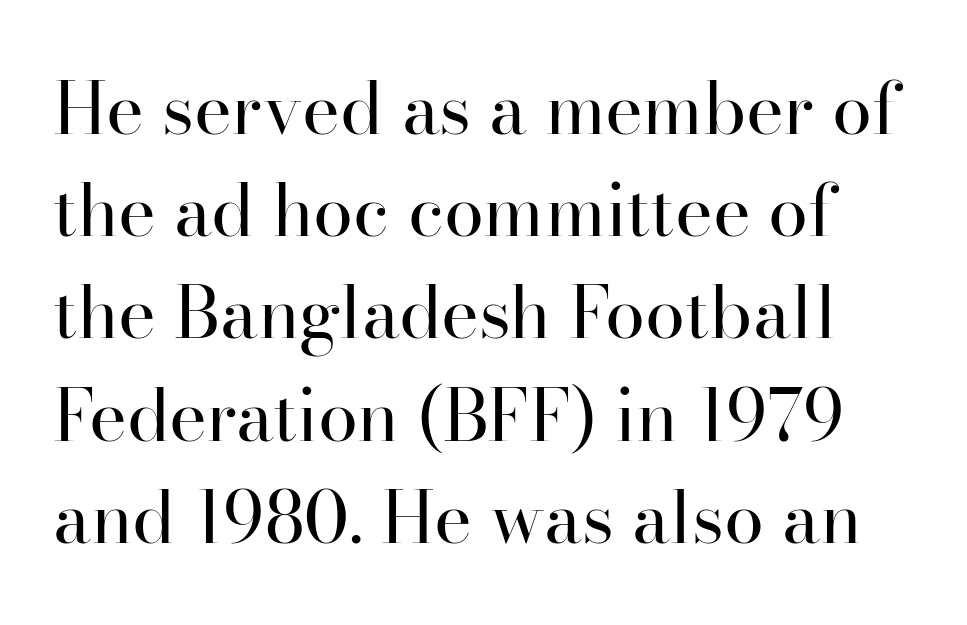
Words float on clear page, feet unadorned. Observe the ordinary spacing: letters are neighbours, not strangers. Note: serifs present on the glyphs. Heft: none added — not bold. When letters stand straight like this, we call the style roman or upright. You could not count columns in this text — the font is proportionally spaced.
